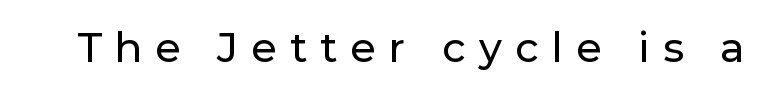
The image shows 41 px sans-serif type, upright; set unusually wide letter spacing (+0.32 em), not underlined; low stroke contrast and a medium x-height.
